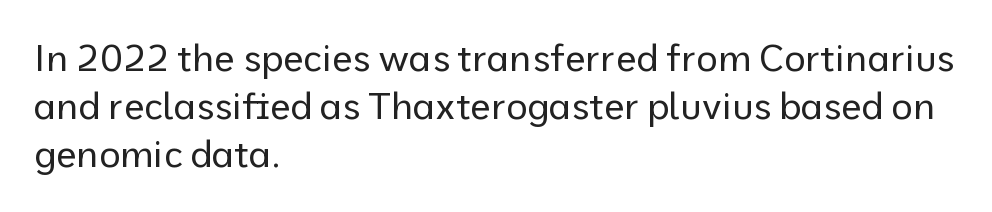
{"serif": "no", "italic": "no", "bold": "no", "weight": "regular", "width": "normal", "stroke_contrast": "low", "x_height": "medium", "monospaced": "no", "underline": "no", "align": "left", "line_spacing": "normal", "line_spacing_ratio": 1.3, "letter_spacing": "normal", "letter_spacing_em": 0.0, "glyph_px": 37}
